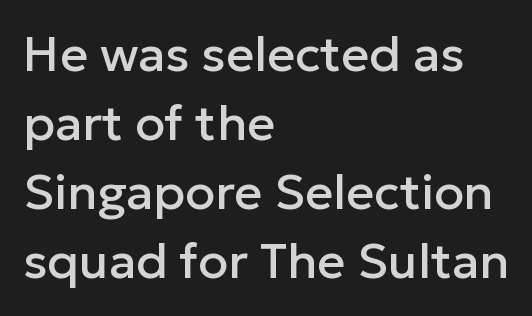
Q: Is the text italic (slanted)? A: No, it is upright.
Q: Is the typeface a serif or a sans-serif typeface? A: Sans-serif.
Q: Is the text underlined? A: No.
Q: How is the paragraph aligned? A: Left-aligned.
Q: Is the spacing between letters normal or unusually wide? A: Normal.
Q: Is the spacing between lines tight, normal or loose? A: Normal.
Q: Width (condensed, normal, or wide)? A: Normal.
Q: Stroke contrast? A: Low.
Q: x-height? A: Medium.
Q: Monospaced? A: No.
